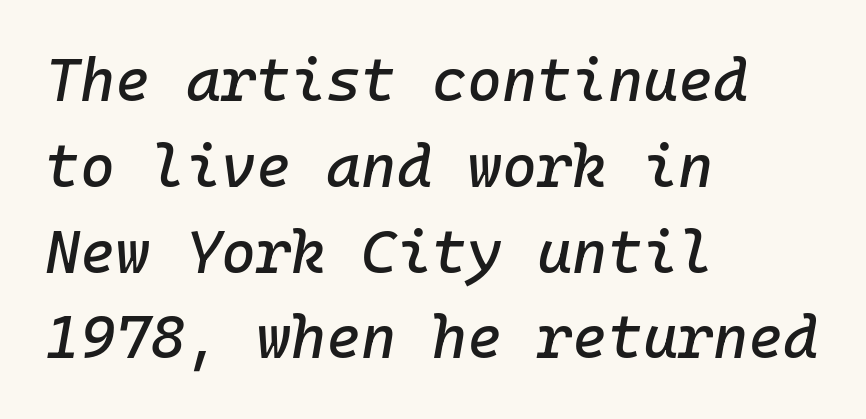
The image shows 60 px text type, italic (leaning right); set left-aligned, normal line spacing (1.43x), normal letter spacing, not underlined; low stroke contrast and a medium x-height.
